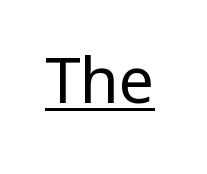
Q: Is the text bold? A: No.
Q: Is the text italic (slanted)? A: No, it is upright.
Q: Is the typeface a serif or a sans-serif typeface? A: Sans-serif.
Q: Is the text underlined? A: Yes.
Q: Is the spacing between letters normal or unusually wide? A: Normal.
Q: Width (condensed, normal, or wide)? A: Condensed.
Q: Stroke contrast? A: Low.
Q: Monospaced? A: No.
